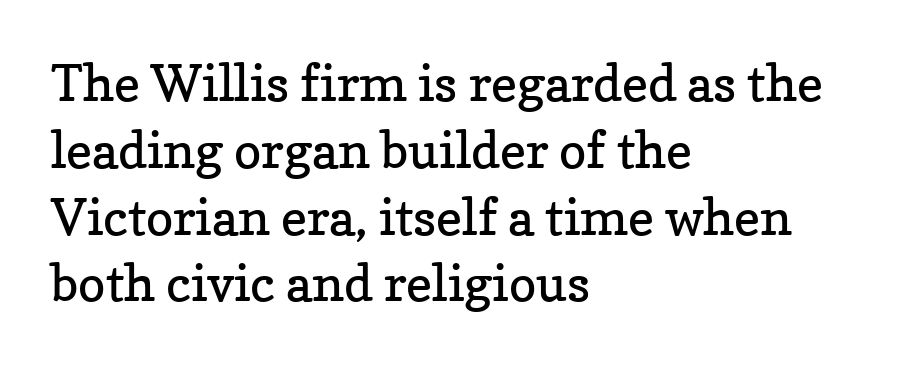
{"serif": "yes", "italic": "no", "bold": "no", "weight": "regular", "width": "normal", "stroke_contrast": "low", "x_height": "medium", "monospaced": "no", "underline": "no", "align": "left", "line_spacing": "normal", "line_spacing_ratio": 1.31, "letter_spacing": "normal", "letter_spacing_em": 0.0, "glyph_px": 51}
